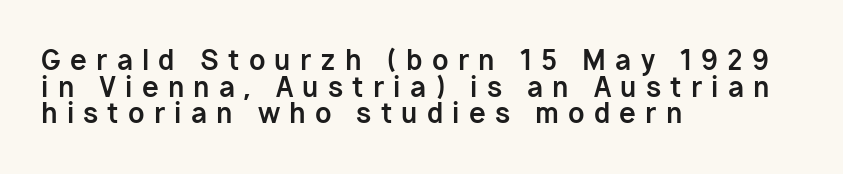
{"italic": "no", "bold": "yes", "underline": "no", "align": "left", "line_spacing": "tight", "line_spacing_ratio": 0.99, "letter_spacing": "wide", "letter_spacing_em": 0.34, "glyph_px": 27}
